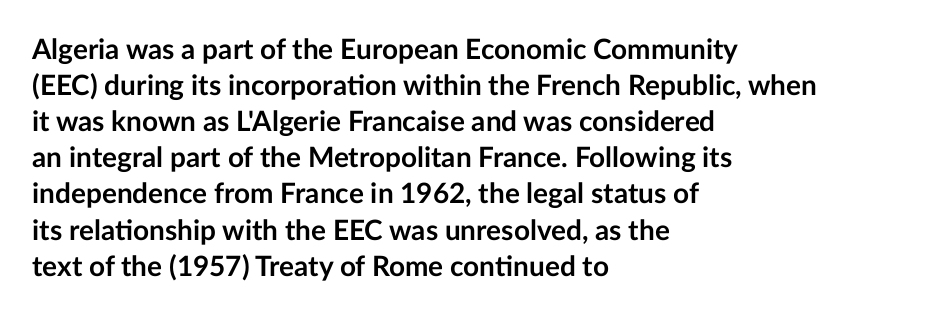
Q: Is the text bold? A: Yes.
Q: Is the text italic (slanted)? A: No, it is upright.
Q: Is the typeface a serif or a sans-serif typeface? A: Sans-serif.
Q: Is the text underlined? A: No.
Q: How is the paragraph aligned? A: Left-aligned.
Q: Is the spacing between letters normal or unusually wide? A: Normal.
Q: Is the spacing between lines tight, normal or loose? A: Normal.
Q: Width (condensed, normal, or wide)? A: Normal.
Q: Stroke contrast? A: Low.
Q: x-height? A: Medium.
Q: Monospaced? A: No.
